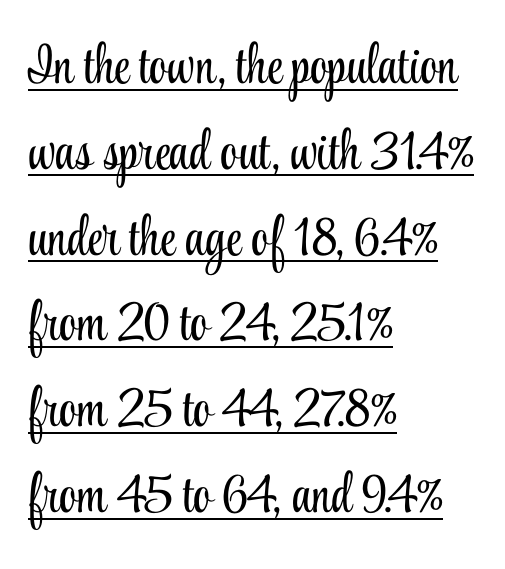
Q: Is the text bold? A: No.
Q: Is the text italic (slanted)? A: Yes.
Q: Is the typeface a serif or a sans-serif typeface? A: Serif.
Q: Is the text underlined? A: Yes.
Q: How is the paragraph aligned? A: Left-aligned.
Q: Is the spacing between letters normal or unusually wide? A: Normal.
Q: Is the spacing between lines tight, normal or loose? A: Normal.
Q: Width (condensed, normal, or wide)? A: Condensed.
Q: Stroke contrast? A: Low.
Q: x-height? A: Small.
Q: Monospaced? A: No.
